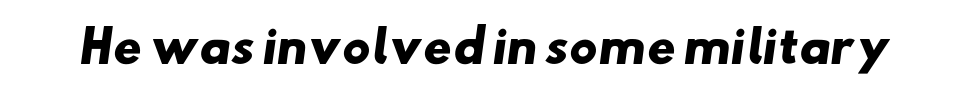
The image shows 44 px heavy, wide sans-serif type; set normal letter spacing, not underlined; low stroke contrast and a small x-height.
